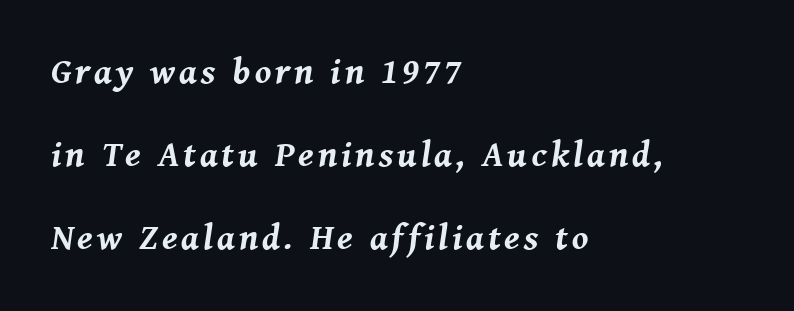
{"italic": "yes", "lean": "right", "slant_degrees": 8, "bold": "yes", "weight": "bold", "width": "normal", "stroke_contrast": "medium", "x_height": "medium", "monospaced": "no", "underline": "no", "align": "left", "line_spacing": "loose", "line_spacing_ratio": 2.3, "glyph_px": 36}
